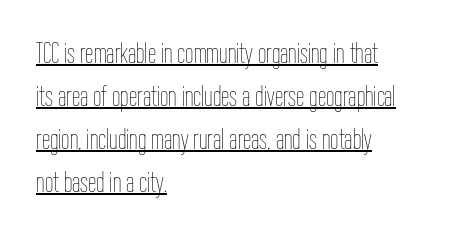
The image shows 30 px thin, condensed type, upright; set left-aligned, normal line spacing (1.43x), normal letter spacing, underlined; low stroke contrast and a medium x-height.
